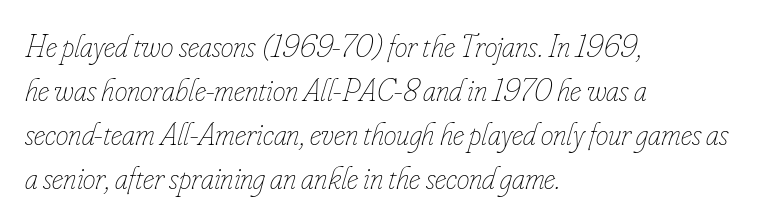
This block has exactly the height ordinary leading produces. The face looks like a standard text weight, possibly lighter. The passage is arranged the way most books set body copy — flush left. Short note: letters normally spaced.
